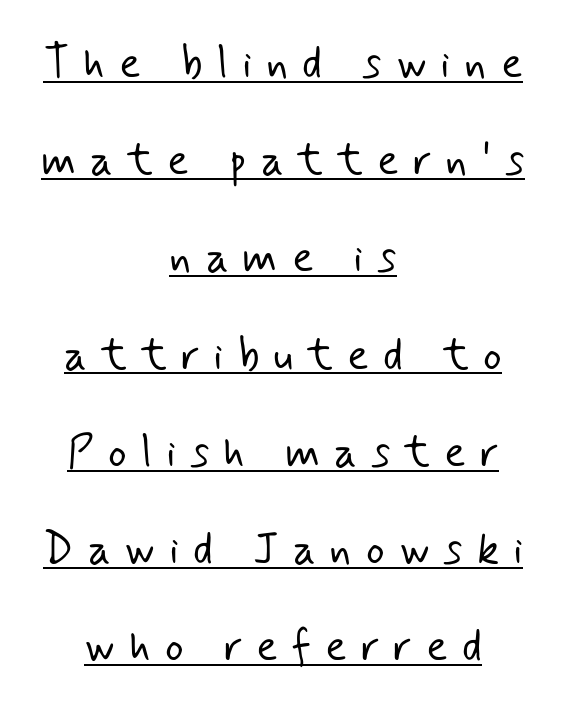
{"serif": "no", "bold": "no", "weight": "light", "width": "normal", "stroke_contrast": "low", "x_height": "small", "monospaced": "no", "underline": "yes", "align": "center", "line_spacing": "loose", "line_spacing_ratio": 2.21, "letter_spacing": "wide", "letter_spacing_em": 0.32, "glyph_px": 44}
